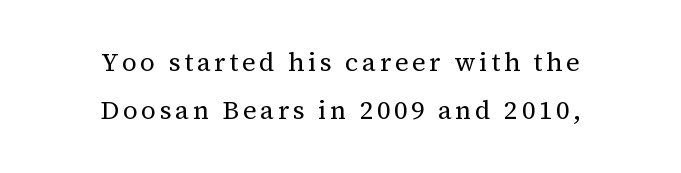
{"italic": "no", "bold": "no", "underline": "no", "align": "center", "line_spacing_ratio": 1.83, "glyph_px": 26}
